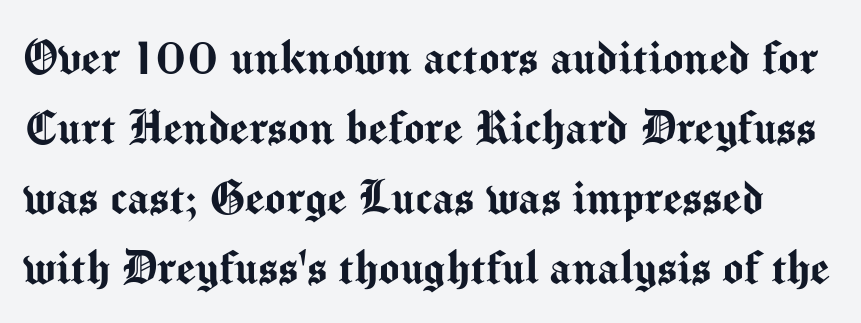
The passage shown is not underscored anywhere. Nothing sits at the stroke ends, so this counts as sans-serif. Rendered with straight, roman letterforms. Note the varied advance widths — an 'i' is clearly narrower than an 'm'. If you measured baseline to baseline, you'd find a middling distance.
